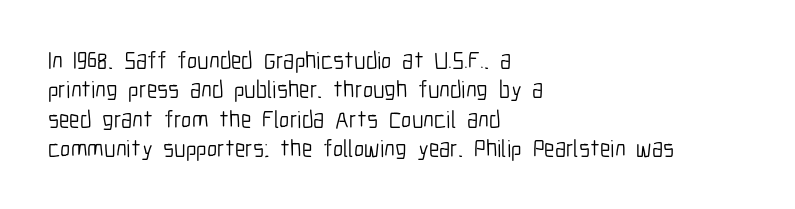
Notice how the stems are strictly vertical — no italics here. Standard letterfit; no display-style spreading of the glyphs. The space beneath each line is pristine and unruled. Counters stay open thanks to moderate or lighter strokes. A classic flush-left, rag-right setting is used for this passage.
